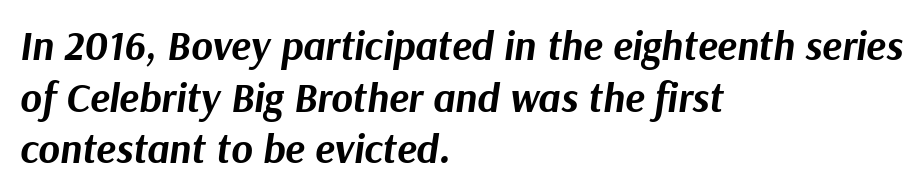
Q: Is the text bold? A: Yes.
Q: Is the text italic (slanted)? A: Yes, it leans right by about 9 degrees.
Q: Is the text underlined? A: No.
Q: How is the paragraph aligned? A: Left-aligned.
Q: Is the spacing between letters normal or unusually wide? A: Normal.
Q: Is the spacing between lines tight, normal or loose? A: Normal.
Q: Width (condensed, normal, or wide)? A: Normal.
Q: Stroke contrast? A: Medium.
Q: x-height? A: Medium.
Q: Monospaced? A: No.
